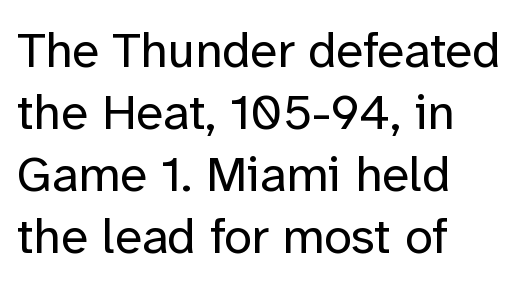
Q: Is the text bold? A: No.
Q: Is the text italic (slanted)? A: No, it is upright.
Q: Is the typeface a serif or a sans-serif typeface? A: Sans-serif.
Q: Is the text underlined? A: No.
Q: How is the paragraph aligned? A: Left-aligned.
Q: Is the spacing between letters normal or unusually wide? A: Normal.
Q: Width (condensed, normal, or wide)? A: Normal.
Q: Stroke contrast? A: Low.
Q: x-height? A: Medium.
Q: Monospaced? A: No.
